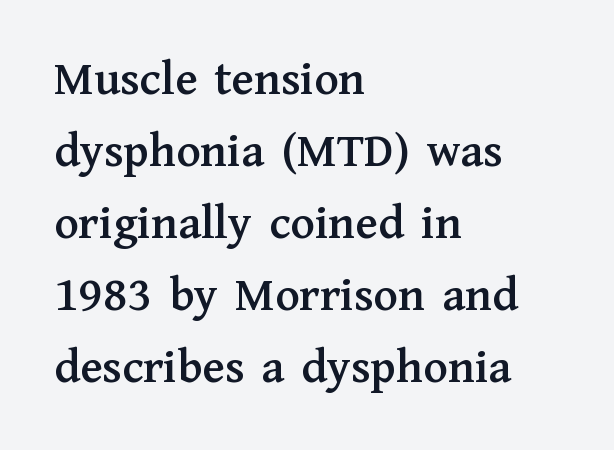
Horizontally, the lines are justified to the leading edge only. The specimen omits any rule beneath the text block's lines. Check where the strokes stop: tiny serifs finish them off. Character widths vary here, with narrow letters taking less room than wide ones. Interline gaps are of average width in this sample.
